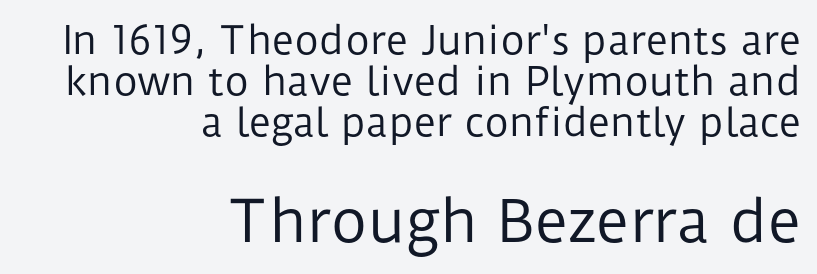
{"serif": "no", "italic": "no", "bold": "no", "weight": "regular", "width": "normal", "stroke_contrast": "low", "x_height": "medium", "monospaced": "no", "underline": "no", "align": "right", "line_spacing": "tight", "line_spacing_ratio": 1.08, "letter_spacing": "normal", "letter_spacing_em": 0.0, "larger_block": "second", "size_ratio": 1.5, "glyph_px": 57}
